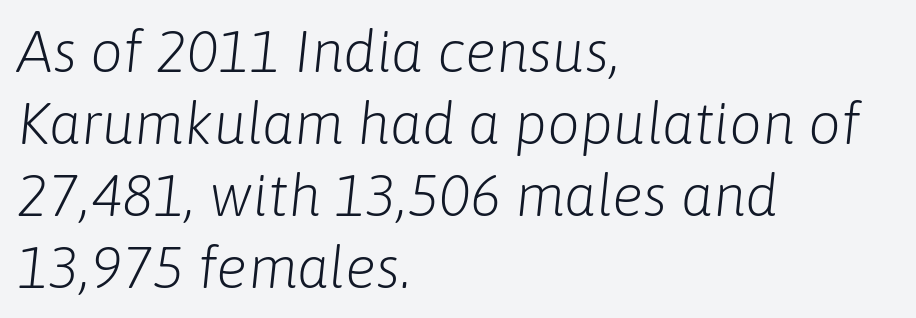
The rag falls on the right side of this text block. Caption: face not bold, strokes unweighted. Does the lettering tilt? It does — this is italic. Check the space under the baseline: it is left empty. Between one letter and the next there's only the usual sliver of space.
